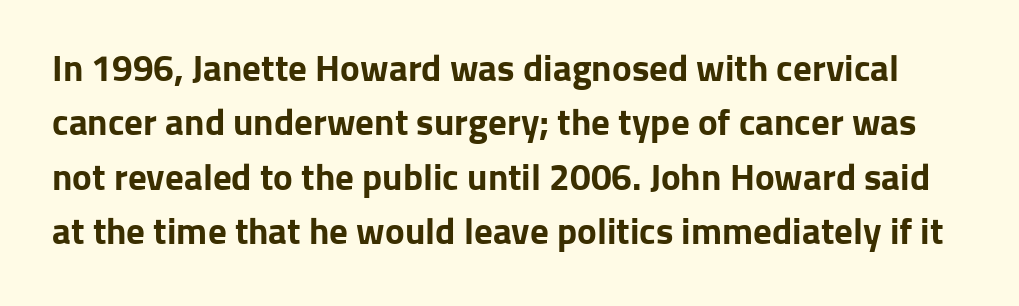
The image shows 37 px bold sans-serif type, upright; set normal line spacing (1.47x), normal letter spacing, not underlined; low stroke contrast and a medium x-height.
